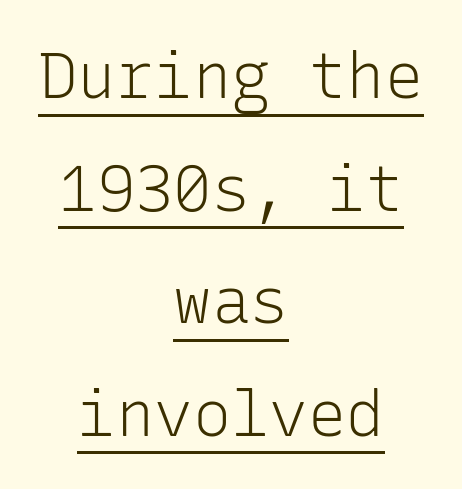
{"serif": "no", "italic": "no", "bold": "no", "weight": "light", "width": "normal", "stroke_contrast": "low", "x_height": "medium", "monospaced": "yes", "underline": "yes", "align": "center", "line_spacing_ratio": 1.76, "letter_spacing": "normal", "letter_spacing_em": 0.0, "glyph_px": 64}
